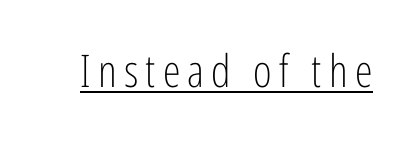
{"serif": "no", "italic": "no", "bold": "no", "weight": "light", "width": "condensed", "stroke_contrast": "low", "x_height": "medium", "monospaced": "no", "underline": "yes", "glyph_px": 45}
